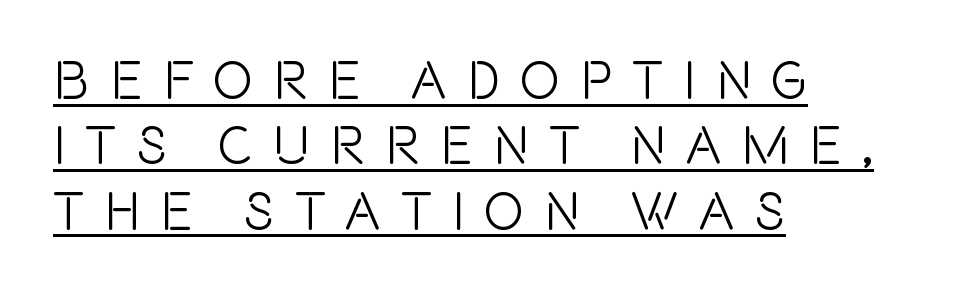
The image shows 54 px condensed sans-serif type, upright; set left-aligned, line spacing 1.21x, unusually wide letter spacing (+0.37 em), underlined; a large x-height.
